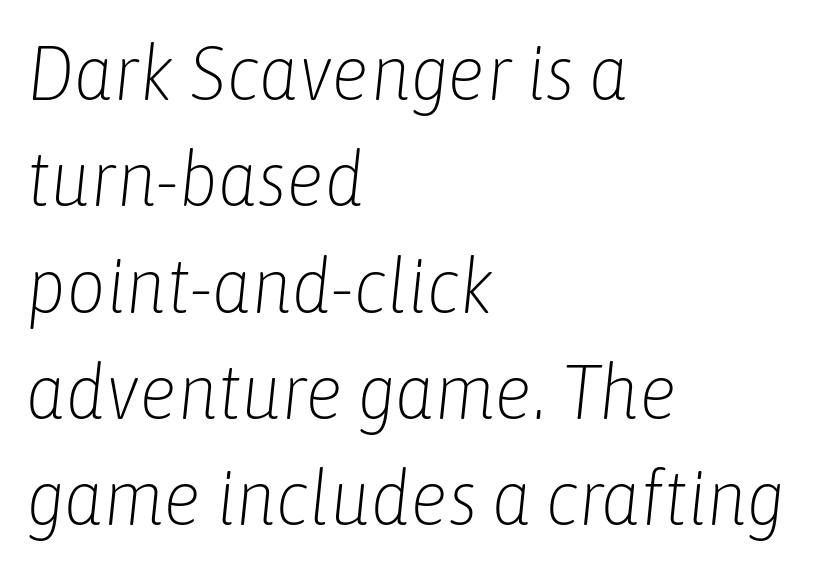
{"italic": "yes", "lean": "right", "slant_degrees": 6, "bold": "no", "weight": "light", "width": "condensed", "stroke_contrast": "low", "x_height": "medium", "monospaced": "no", "underline": "no", "align": "left", "line_spacing": "normal", "line_spacing_ratio": 1.38, "letter_spacing": "normal", "letter_spacing_em": 0.0, "glyph_px": 77}
